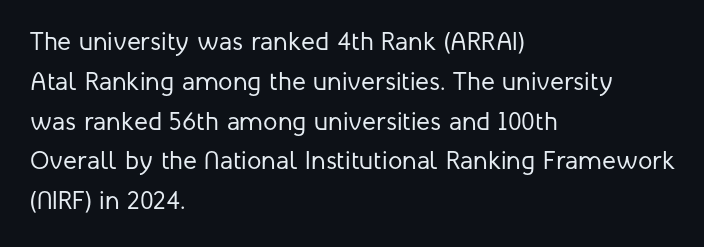
The image shows 26 px text type, upright; set left-aligned, normal line spacing (1.53x), normal letter spacing, not underlined.
